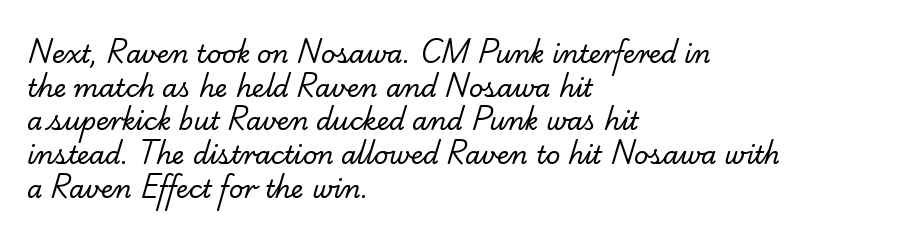
This reads as an unemphasized weight, regular at the heaviest. Honestly, the row spacing looks completely unremarkable. The paragraph shown leans on its left margin. The passage shown has conventional tracking throughout. Descenders hang freely into open space.
